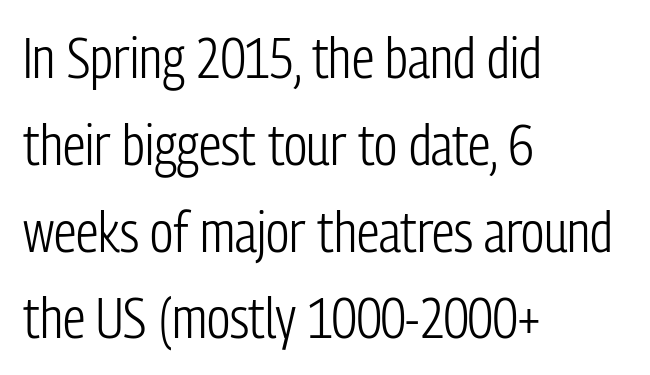
{"serif": "no", "italic": "no", "bold": "no", "weight": "light", "width": "condensed", "stroke_contrast": "low", "x_height": "medium", "monospaced": "no", "underline": "no", "align": "left", "line_spacing": "normal", "line_spacing_ratio": 1.55, "letter_spacing": "normal", "letter_spacing_em": 0.0, "glyph_px": 56}
